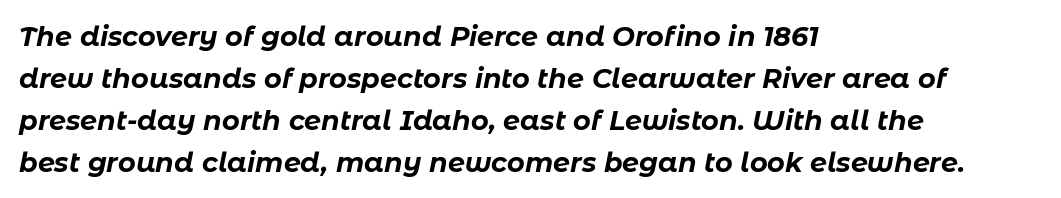
Whoever set this chose a conventional vertical rhythm. Tracking value appears to be zero — textbook default spacing. Underline: absent. As a designer I'd log this as weight 700, bold.
